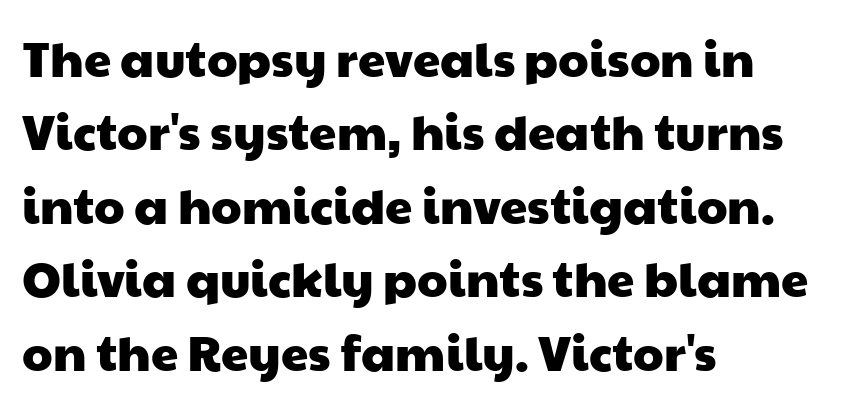
Spacing verdict: proportional, widths tailored to each character. These lines are set flush left with a ragged right edge. The rendering keeps characters at their native spacing. Descender tails drop into unmarked territory. The lines sit at an ordinary, default distance from one another. Type style note: lacks serifs.
